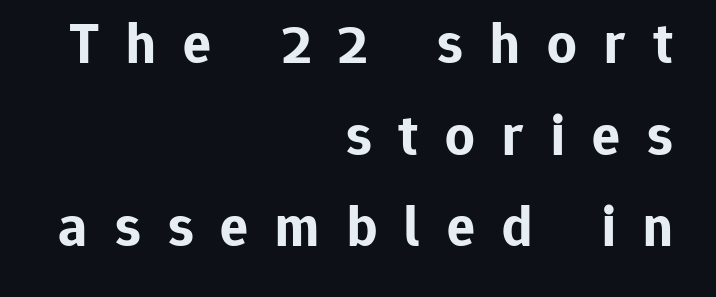
{"serif": "no", "italic": "no", "bold": "yes", "weight": "bold", "width": "normal", "stroke_contrast": "low", "x_height": "medium", "monospaced": "no", "underline": "no", "align": "right", "line_spacing": "normal", "line_spacing_ratio": 1.58, "letter_spacing": "wide", "letter_spacing_em": 0.47, "glyph_px": 58}
